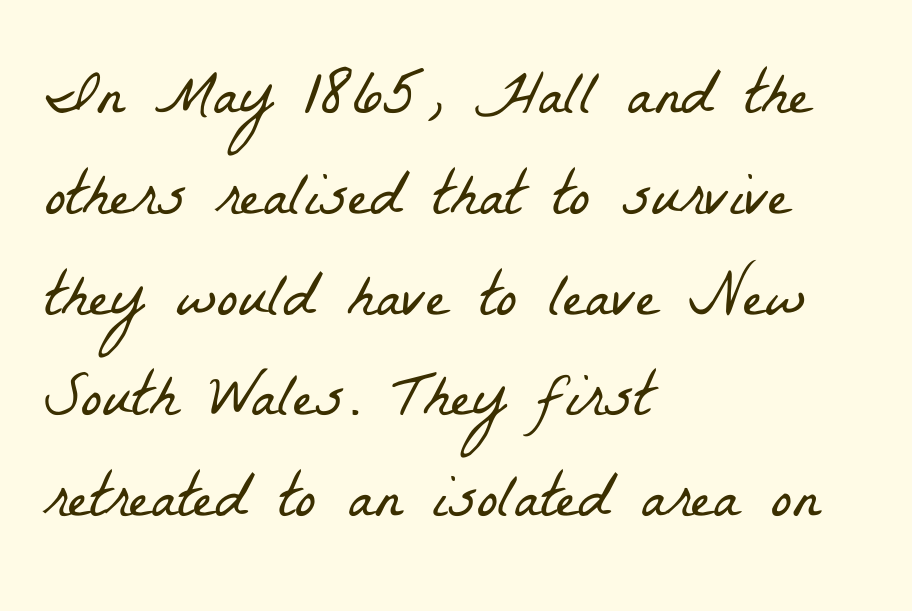
The lines in this sample share a left origin and differ only in where they stop. Words appear dense and cohesive because spacing is normal. Bare-footed words on every line. Is this a sans? No — the strokes have serifs.
